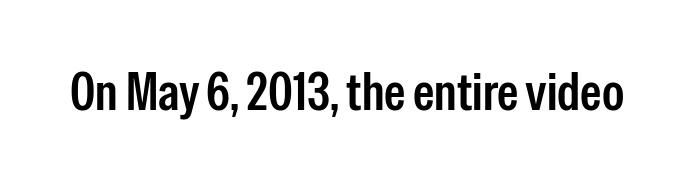
Q: Is the text bold? A: Semi-bold.
Q: Is the text italic (slanted)? A: No, it is upright.
Q: Is the typeface a serif or a sans-serif typeface? A: Sans-serif.
Q: Is the text underlined? A: No.
Q: Is the spacing between letters normal or unusually wide? A: Normal.
Q: Width (condensed, normal, or wide)? A: Condensed.
Q: Stroke contrast? A: Low.
Q: x-height? A: Medium.
Q: Monospaced? A: No.
